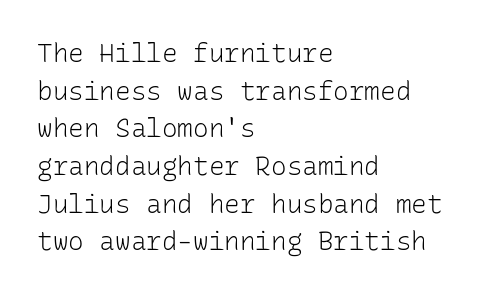
This sample is left-justified, so line endings fall wherever the words run out. Short note: letters normally spaced. These lines were composed using upright roman letters. Nothing heavy about these letters — not bold at all. The glyphs are unaccompanied by any horizontal stroke below them. Quick note: interline space is typical.
